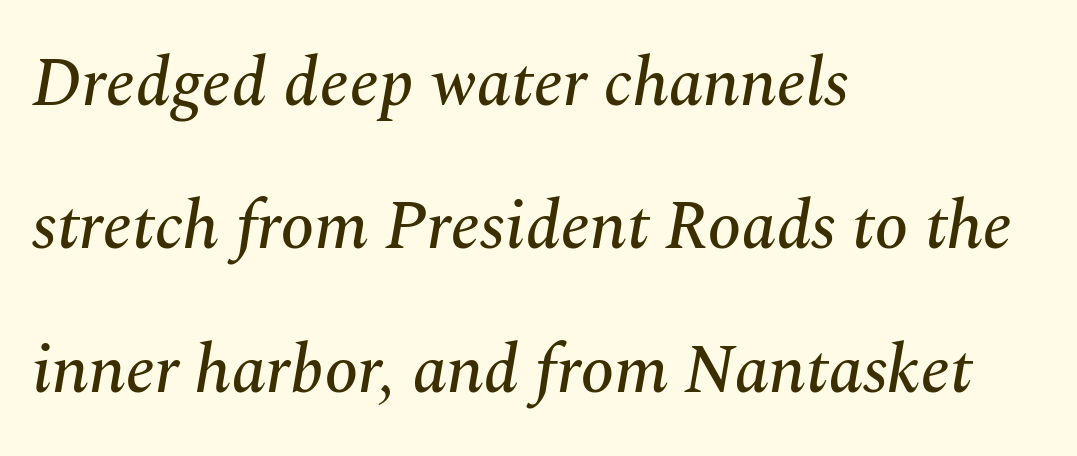
Q: Is the text italic (slanted)? A: Yes, it leans right by about 10 degrees.
Q: Is the typeface a serif or a sans-serif typeface? A: Serif.
Q: Is the text underlined? A: No.
Q: How is the paragraph aligned? A: Left-aligned.
Q: Is the spacing between letters normal or unusually wide? A: Normal.
Q: Is the spacing between lines tight, normal or loose? A: Loose.
Q: Width (condensed, normal, or wide)? A: Normal.
Q: Stroke contrast? A: Medium.
Q: x-height? A: Medium.
Q: Monospaced? A: No.
